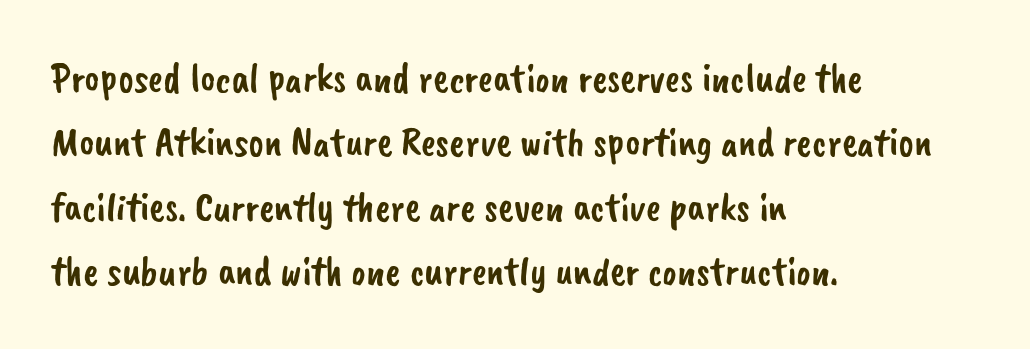
{"serif": "no", "width": "normal", "stroke_contrast": "low", "x_height": "small", "monospaced": "no", "underline": "no", "align": "left", "line_spacing": "normal", "line_spacing_ratio": 1.57, "letter_spacing": "normal", "letter_spacing_em": 0.0, "glyph_px": 41}
